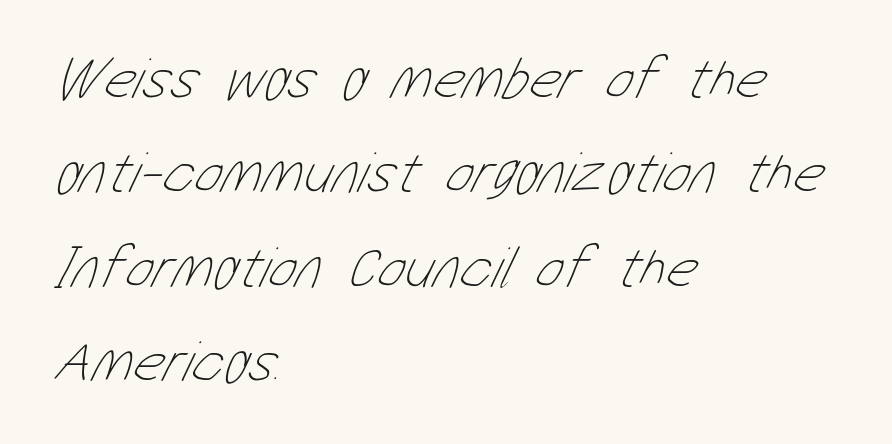
The image shows 59 px thin, condensed type; set left-aligned, normal line spacing (1.6x), normal letter spacing, not underlined; low stroke contrast and a medium x-height.
